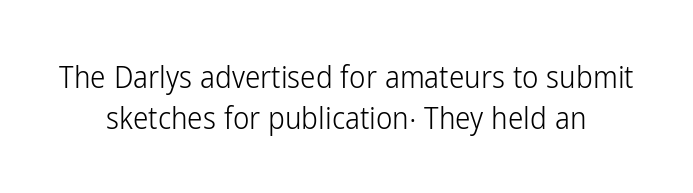
The image shows 31 px light, condensed sans-serif type, upright; set centered, normal line spacing (1.32x), normal letter spacing, not underlined; low stroke contrast and a medium x-height.
